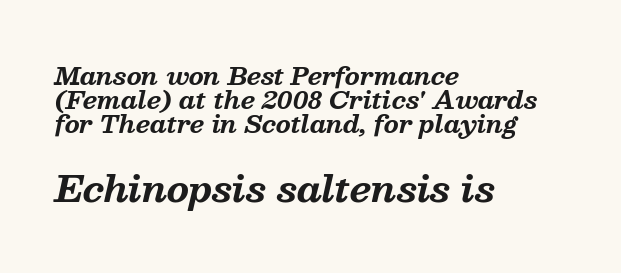
Q: Is the text bold? A: Yes.
Q: Is the text italic (slanted)? A: Yes, it leans right by about 13 degrees.
Q: Is the typeface a serif or a sans-serif typeface? A: Serif.
Q: Is the text underlined? A: No.
Q: How is the paragraph aligned? A: Left-aligned.
Q: Is the spacing between letters normal or unusually wide? A: Normal.
Q: Is the spacing between lines tight, normal or loose? A: Tight.
Q: Which block of text is set in a larger size, the first (top) or the second (bottom)? A: The second (bottom) one.
Q: Width (condensed, normal, or wide)? A: Normal.
Q: Stroke contrast? A: Medium.
Q: x-height? A: Medium.
Q: Monospaced? A: No.
